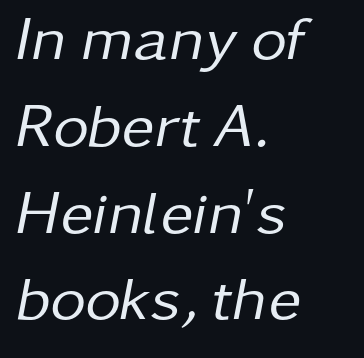
The image shows 62 px regular-weight type, italic (leaning right); set left-aligned, normal line spacing (1.4x), normal letter spacing, not underlined; low stroke contrast and a medium x-height.
